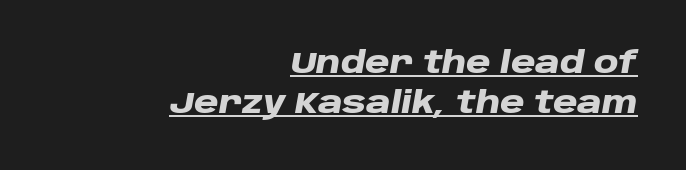
{"italic": "yes", "lean": "right", "slant_degrees": 10, "bold": "yes", "weight": "heavy", "width": "wide", "stroke_contrast": "low", "x_height": "large", "monospaced": "no", "underline": "yes", "align": "right", "line_spacing": "normal", "line_spacing_ratio": 1.32, "letter_spacing": "normal", "letter_spacing_em": 0.0, "glyph_px": 30}
